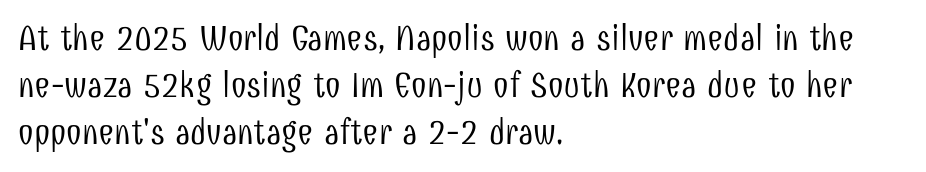
What's the leading like? Ordinary, nothing unusual. Stem width sits at or under what a default text font uses. Looks like regular typesetting: each glyph gets only the width it needs. Posture: straight, roman, zero tilt.
